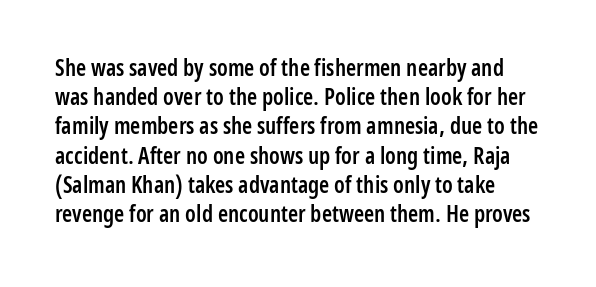
The image shows 23 px text type, upright; set normal line spacing (1.27x), normal letter spacing, not underlined.
